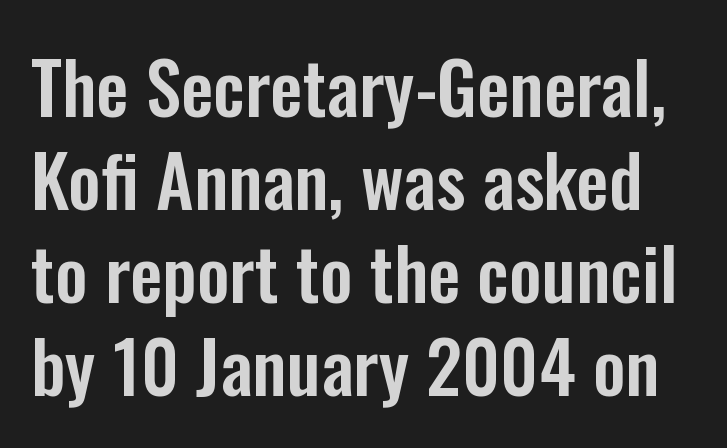
The image shows 72 px condensed sans-serif type, upright; set normal line spacing (1.29x), normal letter spacing, not underlined; low stroke contrast and a medium x-height.
